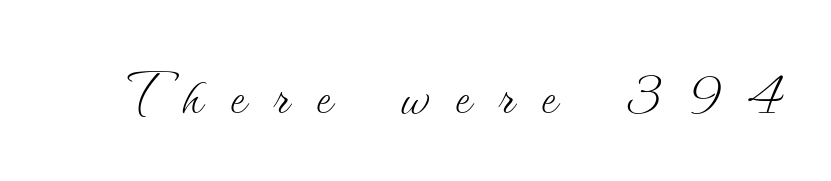
The face used here is proportionally spaced, like ordinary book or web type. Stroke mass is kept to a normal reading level or below. The tracking reads as deliberately expanded to a designer's eye. Anything drawn beneath the words? Only blank space.
